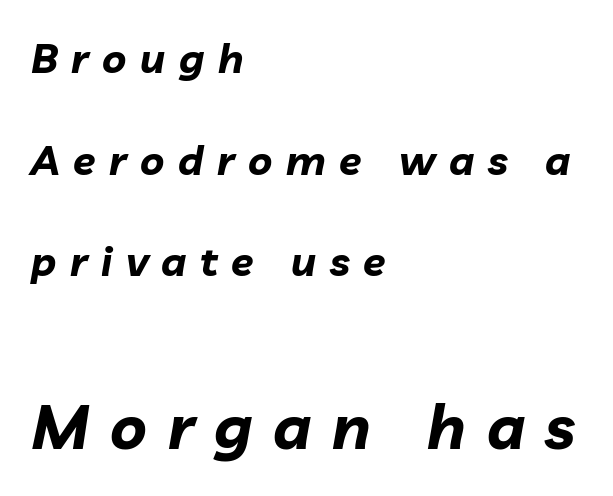
{"italic": "yes", "lean": "right", "slant_degrees": 10, "bold": "yes", "weight": "bold", "width": "normal", "stroke_contrast": "low", "x_height": "medium", "monospaced": "no", "underline": "no", "align": "left", "line_spacing": "loose", "line_spacing_ratio": 2.48, "letter_spacing": "wide", "letter_spacing_em": 0.33, "larger_block": "second", "size_ratio": 1.51, "glyph_px": 62}
